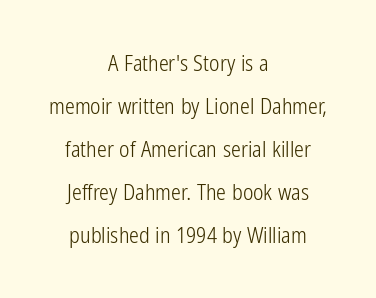
The image shows 22 px text type, upright; set centered, loose line spacing (1.96x), normal letter spacing, not underlined.
